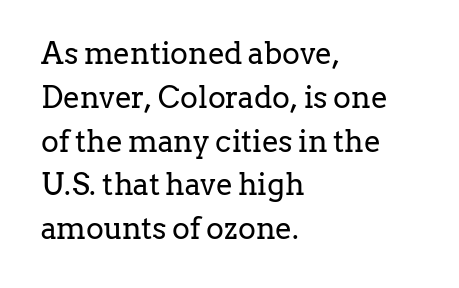
The image shows 30 px regular-weight serif type, upright; set left-aligned, normal line spacing (1.46x), normal letter spacing, not underlined; low stroke contrast and a medium x-height.
